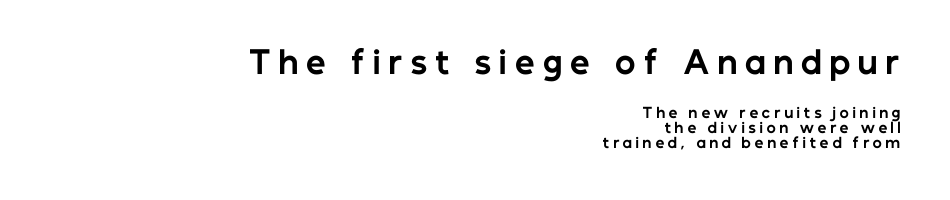
Tracking value appears strongly positive — letters spread wide. Characters remain perfectly vertical along every line. What's the leading like? Squeezed, with rows nearly overlapping. Lines of text with bare space underneath. Serif or sans? Sans — the stroke terminals are bare.
